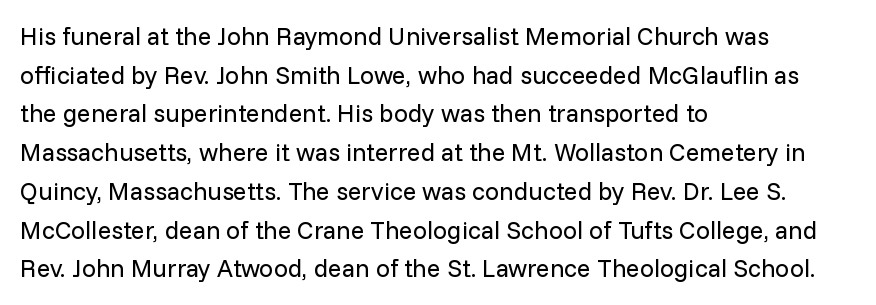
The image shows 25 px text type, upright; set left-aligned, normal line spacing (1.55x), normal letter spacing, not underlined.
